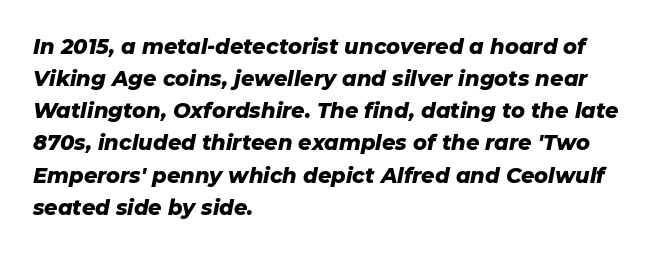
The image shows 21 px bold type, italic (leaning right); set left-aligned, normal line spacing (1.53x), normal letter spacing, not underlined.
